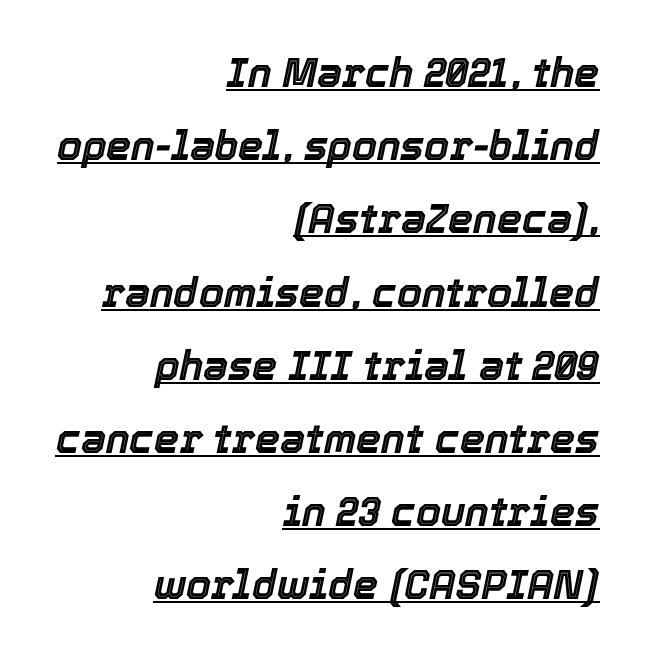
{"italic": "yes", "lean": "right", "slant_degrees": 12, "width": "normal", "x_height": "medium", "monospaced": "no", "underline": "yes", "align": "right", "line_spacing_ratio": 1.83, "letter_spacing": "normal", "letter_spacing_em": 0.0, "glyph_px": 40}
